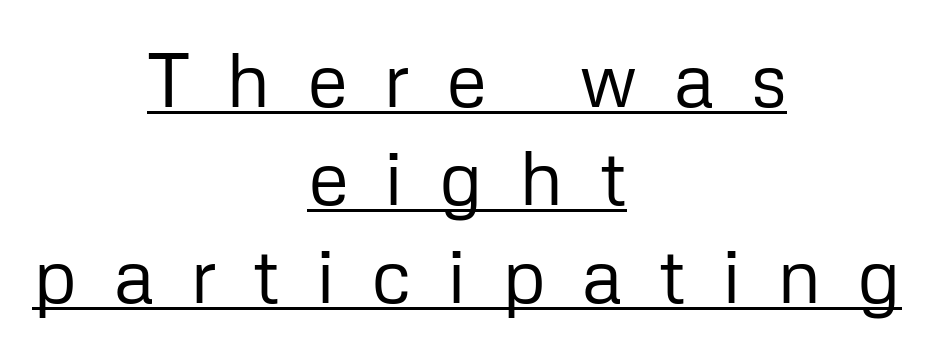
Q: Is the text bold? A: No.
Q: Is the text italic (slanted)? A: No, it is upright.
Q: Is the typeface a serif or a sans-serif typeface? A: Sans-serif.
Q: Is the text underlined? A: Yes.
Q: How is the paragraph aligned? A: Centered.
Q: Is the spacing between letters normal or unusually wide? A: Unusually wide.
Q: Is the spacing between lines tight, normal or loose? A: Normal.
Q: Width (condensed, normal, or wide)? A: Normal.
Q: Stroke contrast? A: Low.
Q: x-height? A: Medium.
Q: Monospaced? A: No.
